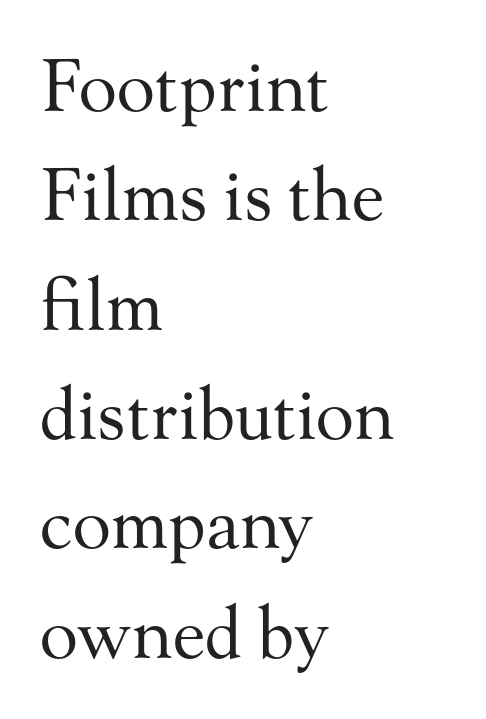
The image shows 71 px regular-weight serif type, upright; set left-aligned, normal line spacing (1.54x), normal letter spacing, not underlined; medium stroke contrast and a small x-height.
